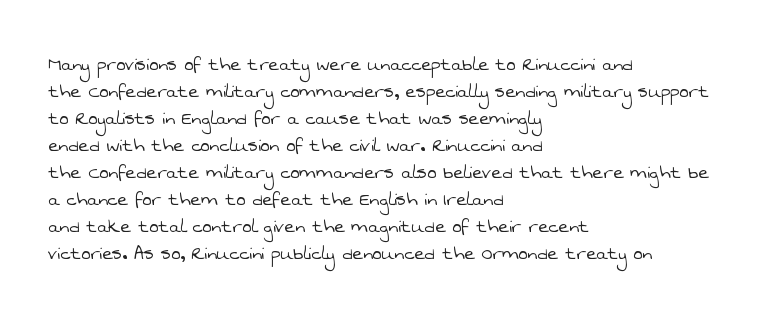
This sample uses plain, unmodified letter spacing. The compositor pushed each line to the left boundary. Descenders hang freely into open space. Compared with a typical body face, this is equally light or lighter still.
